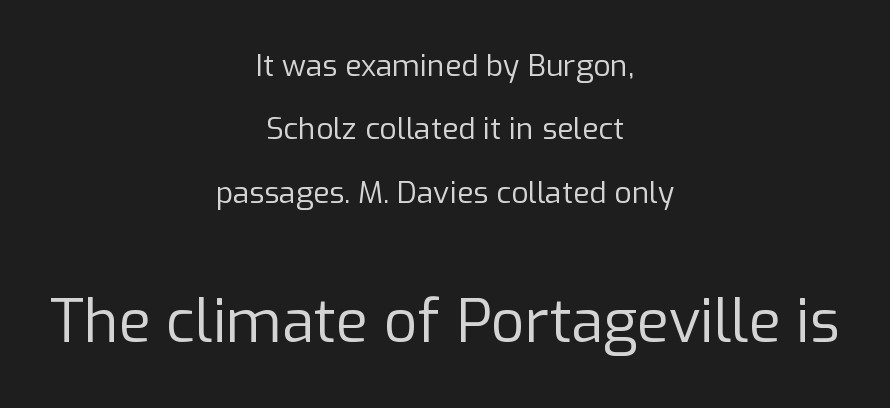
Glance below the letters and you will spot only blank space. Short note: letters normally spaced. Spacing verdict: proportional, widths tailored to each character. The lines in this sample share a center point and differ in where they start and stop.
